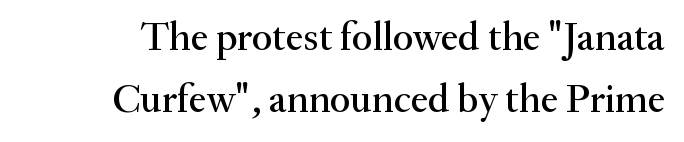
{"serif": "yes", "italic": "no", "width": "normal", "stroke_contrast": "medium", "x_height": "small", "monospaced": "no", "underline": "no", "line_spacing": "normal", "line_spacing_ratio": 1.56, "letter_spacing": "normal", "letter_spacing_em": 0.0, "glyph_px": 40}
